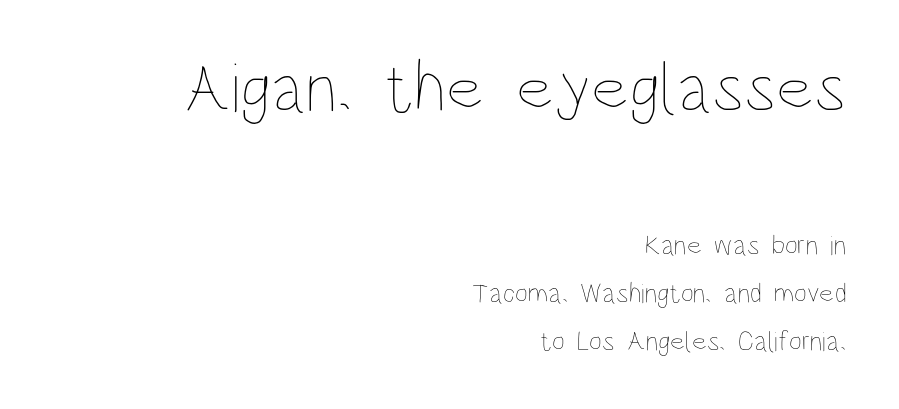
The image shows 71 px thin, condensed type, upright; set right-aligned, line spacing 1.71x, normal letter spacing, not underlined; the first (top) block is 2.54x larger; low stroke contrast and a large x-height.
